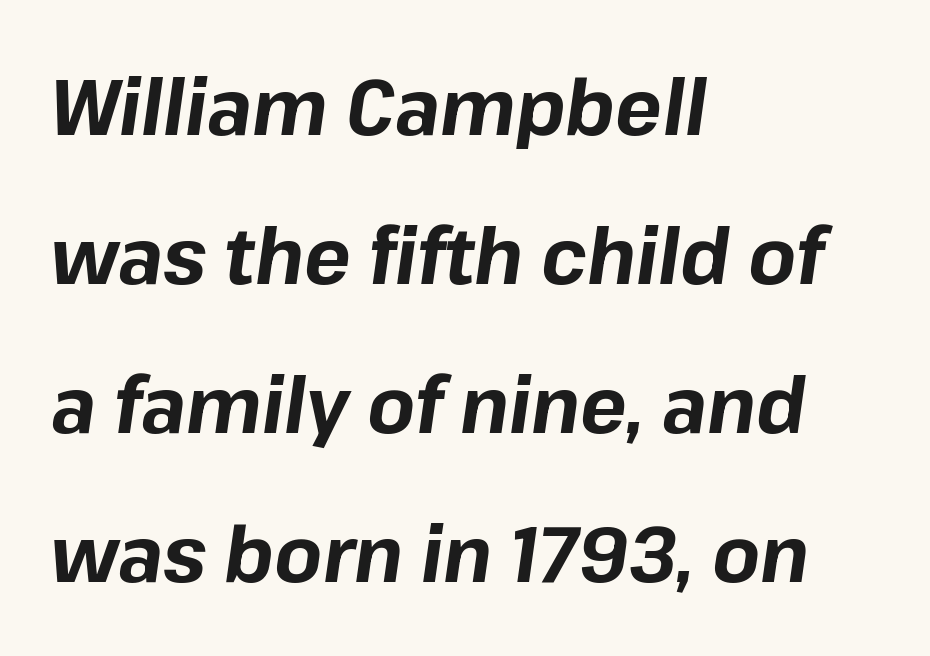
Q: Is the text bold? A: Yes.
Q: Is the text italic (slanted)? A: Yes, it leans right by about 8 degrees.
Q: Is the text underlined? A: No.
Q: How is the paragraph aligned? A: Left-aligned.
Q: Is the spacing between letters normal or unusually wide? A: Normal.
Q: Is the spacing between lines tight, normal or loose? A: Loose.
Q: Width (condensed, normal, or wide)? A: Normal.
Q: Stroke contrast? A: Low.
Q: x-height? A: Medium.
Q: Monospaced? A: No.
